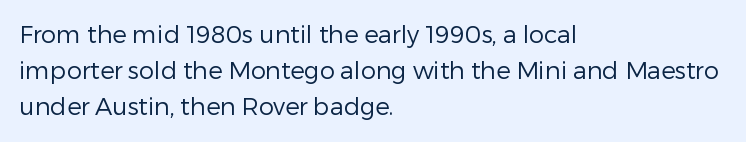
Q: Is the text bold? A: No.
Q: Is the text italic (slanted)? A: No, it is upright.
Q: Is the text underlined? A: No.
Q: How is the paragraph aligned? A: Left-aligned.
Q: Is the spacing between letters normal or unusually wide? A: Normal.
Q: Is the spacing between lines tight, normal or loose? A: Normal.
